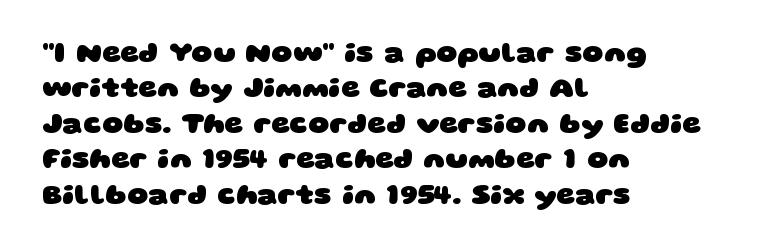
Q: Is the text bold? A: Yes.
Q: Is the typeface a serif or a sans-serif typeface? A: Sans-serif.
Q: Is the text underlined? A: No.
Q: How is the paragraph aligned? A: Left-aligned.
Q: Is the spacing between letters normal or unusually wide? A: Normal.
Q: Width (condensed, normal, or wide)? A: Wide.
Q: Stroke contrast? A: Low.
Q: x-height? A: Large.
Q: Monospaced? A: No.
